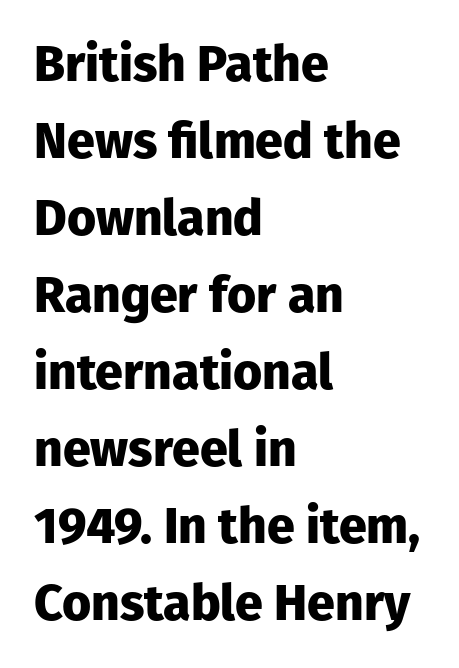
The image shows 50 px heavy sans-serif type, upright; set left-aligned, normal line spacing (1.54x), normal letter spacing, not underlined; low stroke contrast and a medium x-height.
